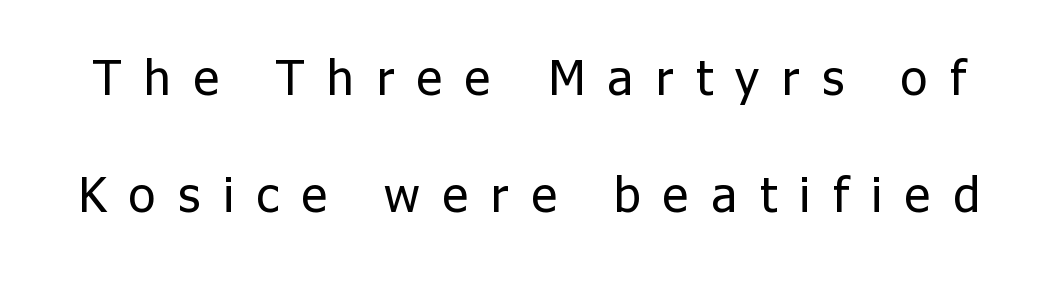
The image shows 48 px regular-weight sans-serif type, upright; set loose line spacing (2.44x), unusually wide letter spacing (+0.48 em), not underlined; low stroke contrast and a medium x-height.
